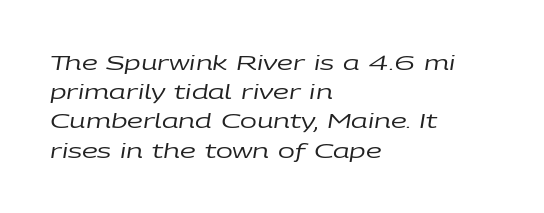
{"italic": "yes", "lean": "right", "slant_degrees": 9, "bold": "no", "underline": "no", "align": "left", "line_spacing": "normal", "line_spacing_ratio": 1.46, "letter_spacing": "normal", "letter_spacing_em": 0.0, "glyph_px": 20}
